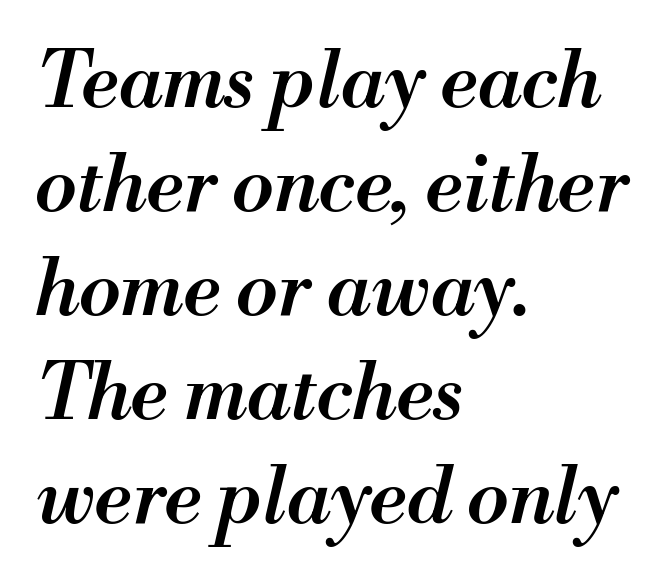
{"italic": "yes", "lean": "right", "slant_degrees": 13, "bold": "semi", "weight": "semibold", "width": "normal", "stroke_contrast": "medium", "x_height": "small", "monospaced": "no", "underline": "no", "align": "left", "line_spacing": "normal", "line_spacing_ratio": 1.35, "letter_spacing": "normal", "letter_spacing_em": 0.0, "glyph_px": 77}
